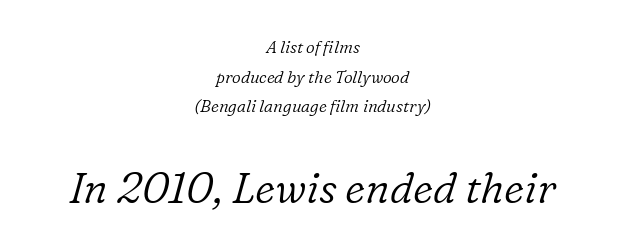
{"serif": "yes", "italic": "yes", "lean": "right", "slant_degrees": 16, "bold": "no", "weight": "light", "width": "normal", "stroke_contrast": "low", "x_height": "medium", "monospaced": "no", "underline": "no", "align": "center", "line_spacing_ratio": 1.75, "letter_spacing": "normal", "letter_spacing_em": 0.0, "larger_block": "second", "size_ratio": 2.53, "glyph_px": 43}
